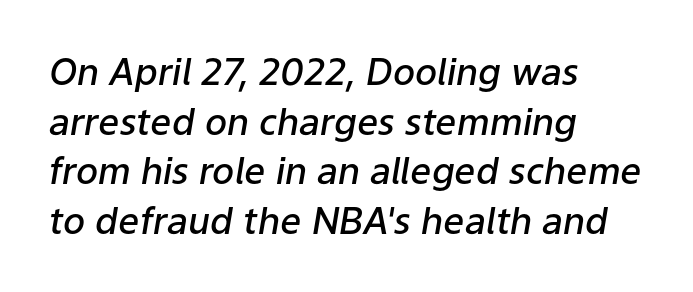
The image shows 37 px semibold type, italic (leaning right); set left-aligned, normal line spacing (1.34x), normal letter spacing, not underlined; low stroke contrast and a medium x-height.
